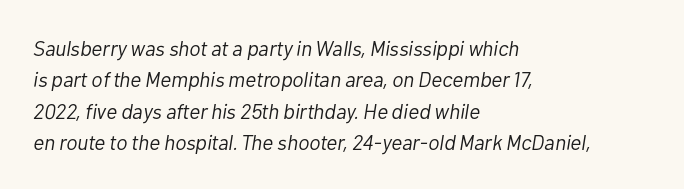
Emphasis-style slanted type is in use. Which margin do the lines hug? The left one — the right edge is uneven. Interline gaps are of average width in this sample. Nothing unusual about the tracking: characters are spaced as the font intends. The characters are drawn with everyday or finer stroke widths. The glyphs are unaccompanied by any horizontal stroke below them.
